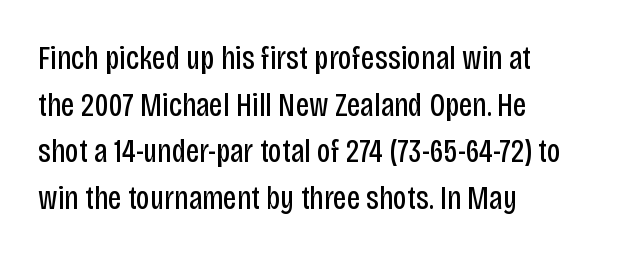
{"serif": "no", "italic": "no", "bold": "no", "weight": "regular", "width": "condensed", "stroke_contrast": "low", "x_height": "large", "monospaced": "no", "underline": "no", "align": "left", "line_spacing": "normal", "line_spacing_ratio": 1.41, "letter_spacing": "normal", "letter_spacing_em": 0.0, "glyph_px": 33}
